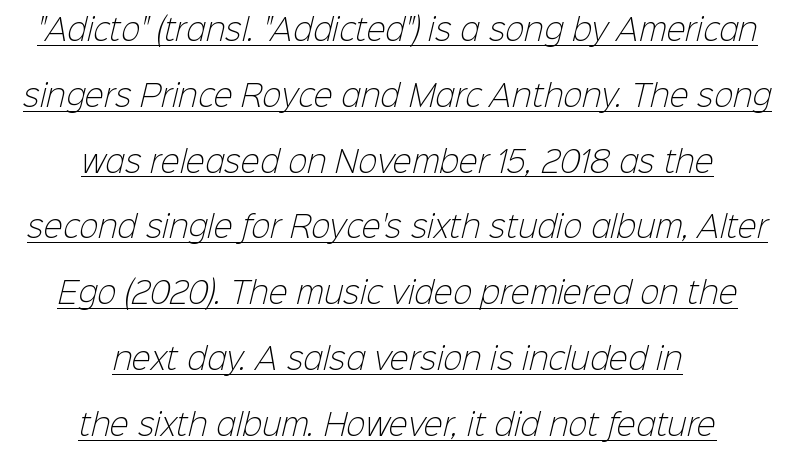
Is this a fixed-width face? No — the glyphs have proportional, varying widths. The string is rendered with underlining switched on. A student would call this center alignment; a typographer would say set centered. The lines are spread far apart with generous leading. In terms of letterform style, serifs are entirely absent. On a weight scale, this lands at 450 or below.
